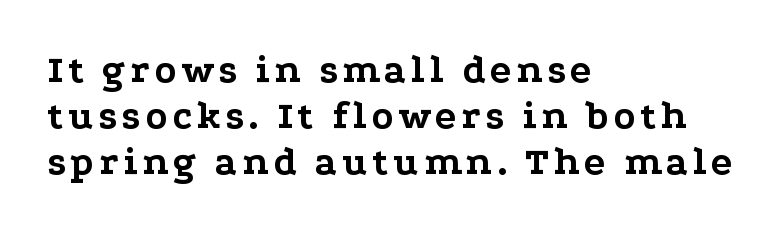
This sample has the flowing, uneven cadence of proportional lettering. These lines were composed using upright roman letters. The rendering anchors every line to the left-hand side. You'd pick this weight for a headline — it's a proper bold.
